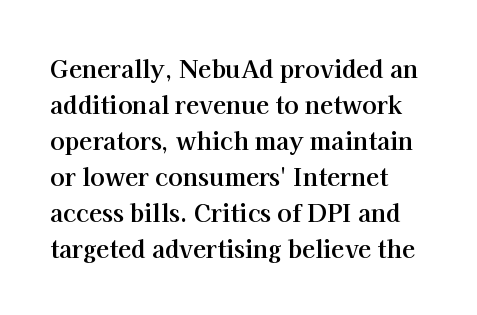
These lines are set flush left with a ragged right edge. Upright lettering throughout. Compared with typical body copy, the letter spacing here is the same. The line-height multiplier appears to be the usual default.
